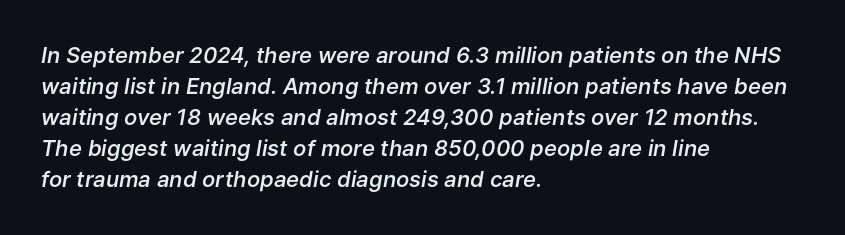
The image shows 22 px text type, italic (leaning right); set left-aligned, normal line spacing (1.41x), normal letter spacing, not underlined.
